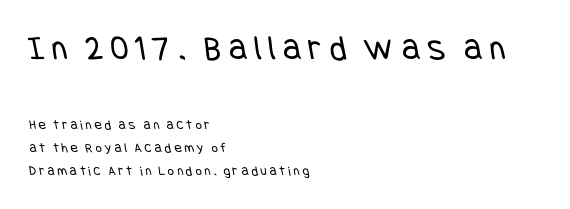
Short note: letters widely spaced. Stems and bowls with no extra thickness — not bold. Just letters on the line, the space beneath them empty. How would I describe the line gaps? Plain and ordinary. The letters carry no serifs — their stems end cleanly without finishing strokes. Compared with a centered layout, this one pins lines to the left instead.
